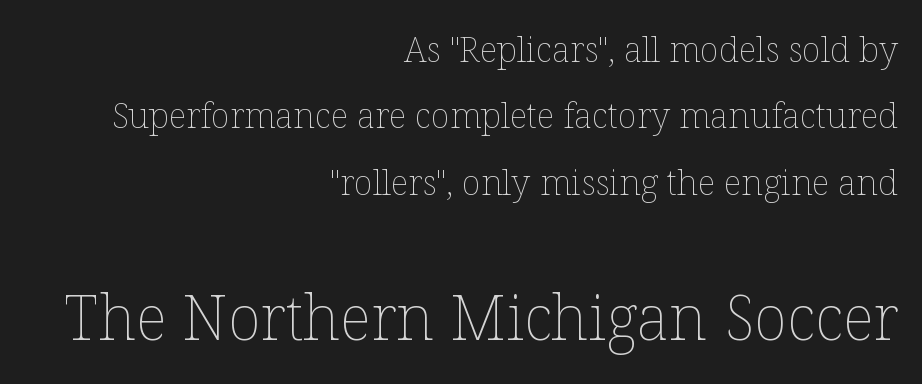
{"italic": "no", "bold": "no", "weight": "thin", "width": "normal", "stroke_contrast": "low", "x_height": "medium", "monospaced": "no", "underline": "no", "align": "right", "line_spacing": "loose", "line_spacing_ratio": 1.9, "letter_spacing": "normal", "letter_spacing_em": 0.0, "larger_block": "second", "size_ratio": 1.77, "glyph_px": 62}
